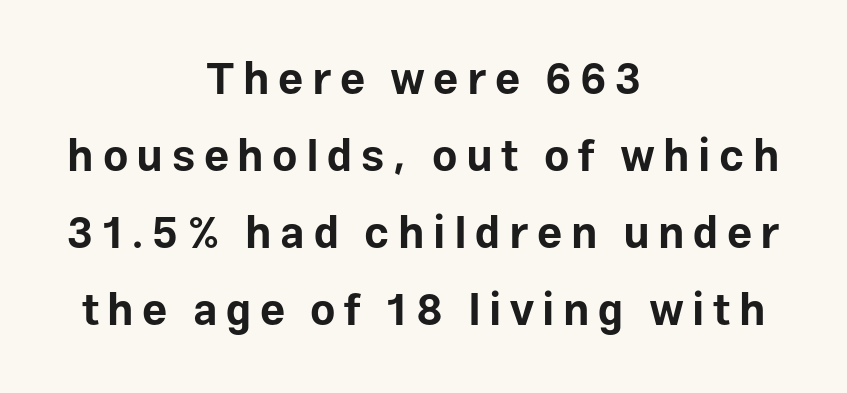
The image shows 44 px bold sans-serif type, upright; set centered, line spacing 1.75x, not underlined; low stroke contrast and a medium x-height.
